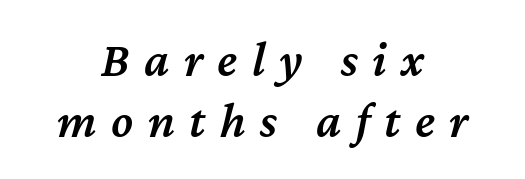
Q: Is the text bold? A: Semi-bold.
Q: Is the text italic (slanted)? A: Yes, it leans right by about 12 degrees.
Q: Is the text underlined? A: No.
Q: How is the paragraph aligned? A: Centered.
Q: Is the spacing between letters normal or unusually wide? A: Unusually wide.
Q: Width (condensed, normal, or wide)? A: Normal.
Q: Stroke contrast? A: Medium.
Q: x-height? A: Medium.
Q: Monospaced? A: No.
